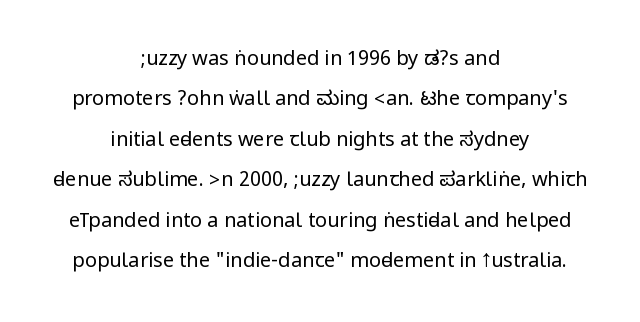
The image shows 20 px text type, upright; set centered, loose line spacing (2.02x), normal letter spacing, not underlined.
